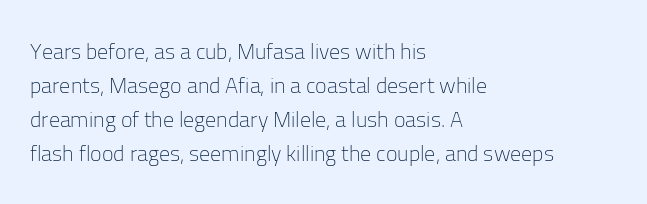
These lines stack with their left ends in a neat column. Any mark beneath the type? The region is blank. Short note: letters normally spaced. The type sits square on the baseline with zero lean.
